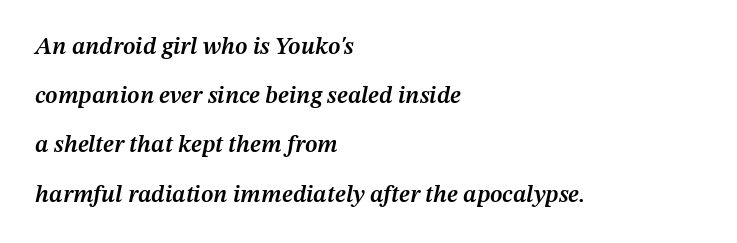
Yep, that's italic — everything's leaning. The letters sit at their default tracking, neither squeezed nor spread. Typeset ragged right — the left edge is the straight one. The block of text is sparse from top to bottom, with ample space between rows. Students, this is semibold: more ink than regular, less than bold.
